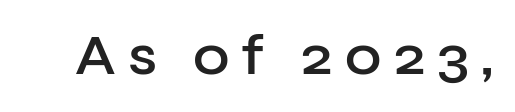
The image shows 56 px semibold sans-serif type, upright; set unusually wide letter spacing (+0.21 em), not underlined; low stroke contrast and a medium x-height.
